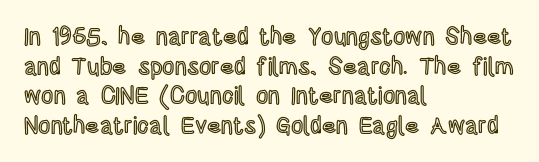
{"italic": "no", "underline": "no", "align": "left", "line_spacing_ratio": 1.23, "letter_spacing": "normal", "letter_spacing_em": 0.0, "glyph_px": 24}
